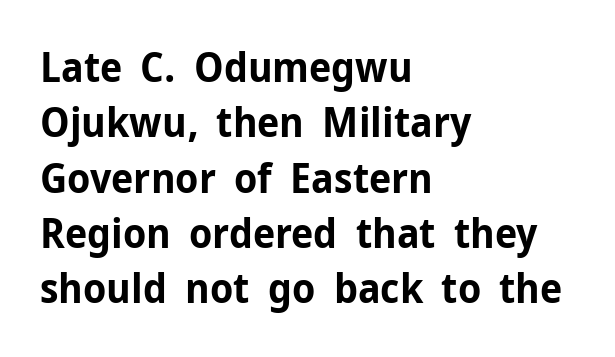
{"serif": "no", "italic": "no", "bold": "yes", "weight": "bold", "width": "normal", "stroke_contrast": "low", "x_height": "medium", "monospaced": "no", "underline": "no", "align": "left", "line_spacing": "normal", "line_spacing_ratio": 1.35, "letter_spacing": "normal", "letter_spacing_em": 0.0, "glyph_px": 41}
